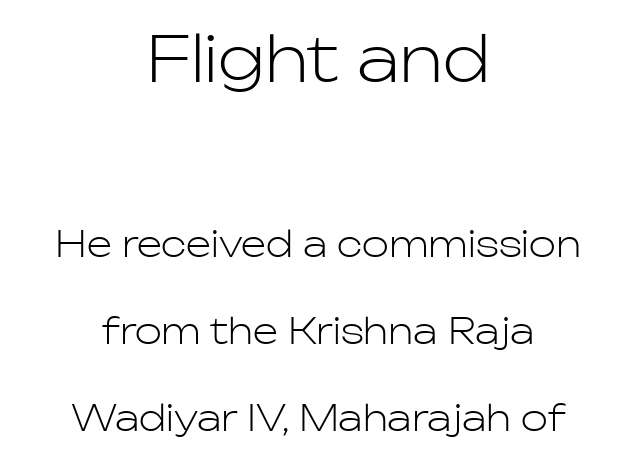
Visually, the top section dominates because its glyphs are scaled up. Does the leading feel generous? Absolutely, it's lavish. No extra ink here — the face is not bold. What stands out about the letter spacing? Nothing — it is the standard amount. Notice how the passage keeps no hard edge, just a central spine.
